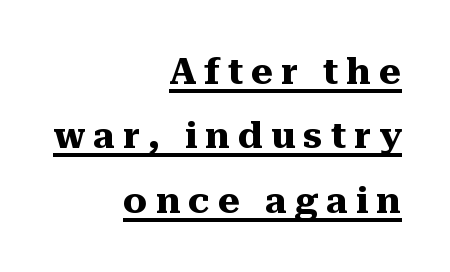
The image shows 37 px heavy serif type, upright; set right-aligned, line spacing 1.74x, unusually wide letter spacing (+0.22 em), underlined; medium stroke contrast and a medium x-height.
